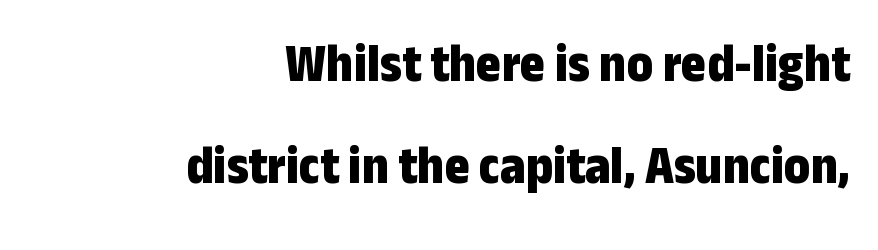
Q: Is the text bold? A: Yes.
Q: Is the text italic (slanted)? A: No, it is upright.
Q: Is the typeface a serif or a sans-serif typeface? A: Sans-serif.
Q: Is the text underlined? A: No.
Q: How is the paragraph aligned? A: Right-aligned.
Q: Is the spacing between letters normal or unusually wide? A: Normal.
Q: Width (condensed, normal, or wide)? A: Condensed.
Q: Stroke contrast? A: Low.
Q: x-height? A: Medium.
Q: Monospaced? A: No.
